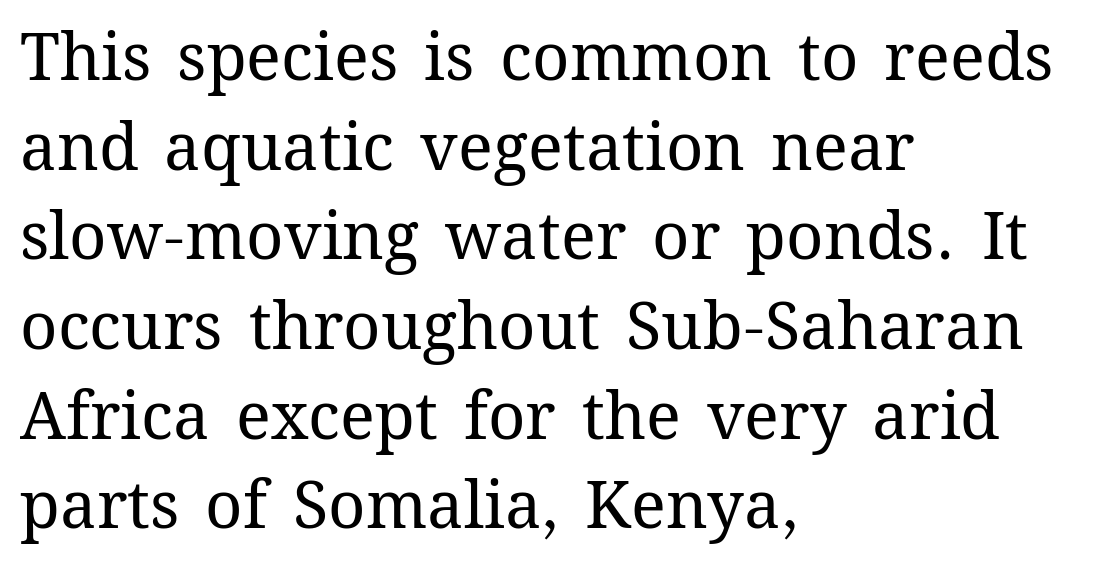
Ascenders rise straight up at ninety degrees. Layout note: lines flush left. Unbolded letterforms with no extra heft. Letters rest on an invisible, unmarked baseline.
